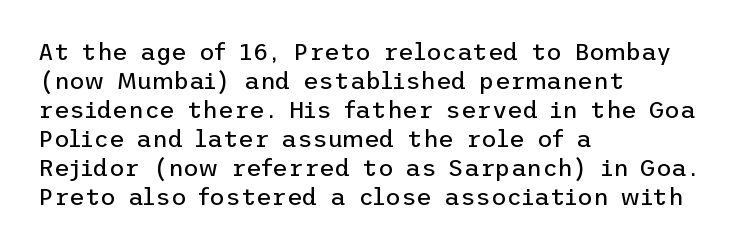
{"italic": "no", "bold": "no", "underline": "no", "align": "left", "line_spacing_ratio": 1.21, "letter_spacing": "normal", "letter_spacing_em": 0.0, "glyph_px": 24}
